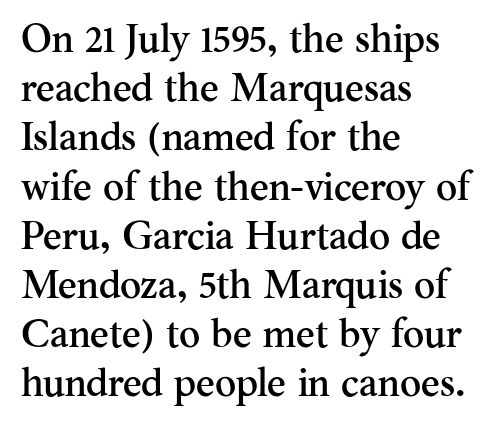
{"serif": "yes", "italic": "no", "width": "normal", "stroke_contrast": "medium", "x_height": "small", "monospaced": "no", "underline": "no", "align": "left", "line_spacing_ratio": 1.23, "letter_spacing": "normal", "letter_spacing_em": 0.0, "glyph_px": 40}
